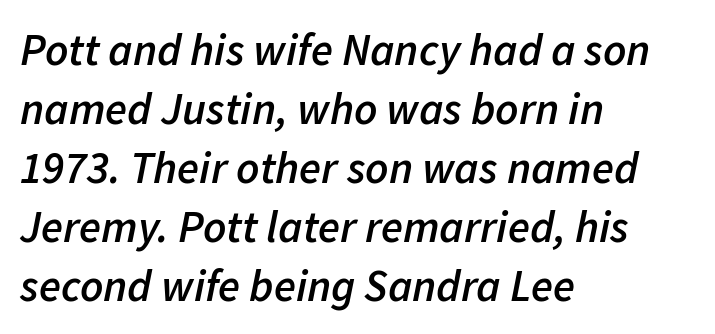
Q: Is the text bold? A: Semi-bold.
Q: Is the text italic (slanted)? A: Yes, it leans right by about 11 degrees.
Q: Is the text underlined? A: No.
Q: How is the paragraph aligned? A: Left-aligned.
Q: Is the spacing between letters normal or unusually wide? A: Normal.
Q: Is the spacing between lines tight, normal or loose? A: Normal.
Q: Width (condensed, normal, or wide)? A: Normal.
Q: Stroke contrast? A: Low.
Q: x-height? A: Medium.
Q: Monospaced? A: No.
